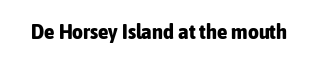
Q: Is the text bold? A: Yes.
Q: Is the text italic (slanted)? A: No, it is upright.
Q: Is the text underlined? A: No.
Q: Is the spacing between letters normal or unusually wide? A: Normal.
